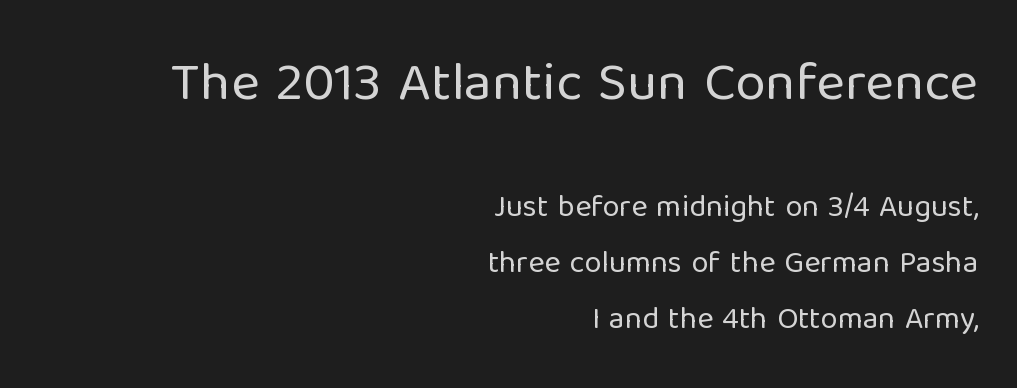
Q: Is the text bold? A: No.
Q: Is the text italic (slanted)? A: No, it is upright.
Q: Is the typeface a serif or a sans-serif typeface? A: Sans-serif.
Q: Is the text underlined? A: No.
Q: How is the paragraph aligned? A: Right-aligned.
Q: Is the spacing between letters normal or unusually wide? A: Normal.
Q: Which block of text is set in a larger size, the first (top) or the second (bottom)? A: The first (top) one.
Q: Width (condensed, normal, or wide)? A: Normal.
Q: Stroke contrast? A: Low.
Q: x-height? A: Medium.
Q: Monospaced? A: No.
